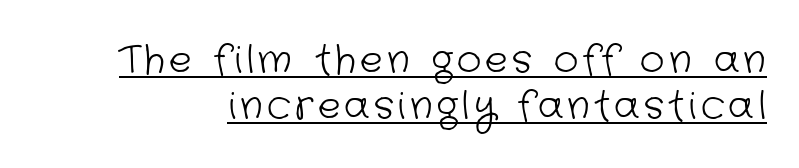
Somebody hit Ctrl+U on this one — the words are underlined. The designer went with a sans here, leaving each stem footless. Note the varied advance widths — an 'i' is clearly narrower than an 'm'. Letters have the restrained weight of plain body copy at most.
